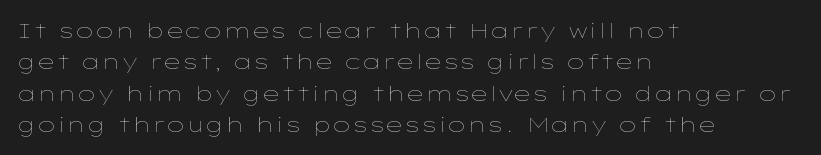
Ordinary non-slanted type is in use. Honestly, the row spacing looks completely unremarkable. These lines keep a tight, regular rhythm from letter to letter. These lines stack with their left ends in a neat column.
